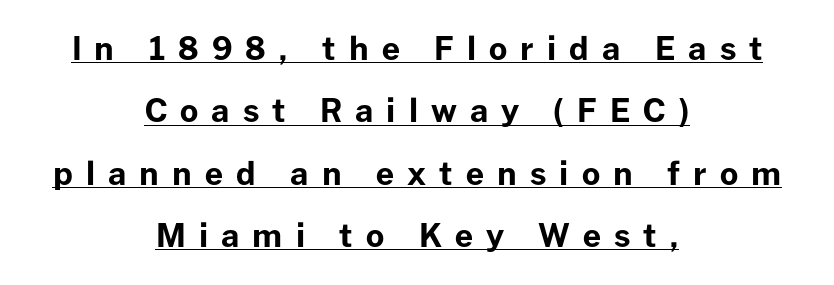
The image shows 32 px bold sans-serif type, upright; set centered, loose line spacing (1.95x), unusually wide letter spacing (+0.41 em), underlined; low stroke contrast and a medium x-height.
